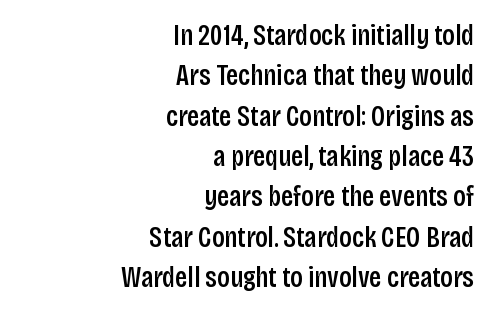
Q: Is the text bold? A: Semi-bold.
Q: Is the text italic (slanted)? A: No, it is upright.
Q: Is the typeface a serif or a sans-serif typeface? A: Sans-serif.
Q: Is the text underlined? A: No.
Q: How is the paragraph aligned? A: Right-aligned.
Q: Is the spacing between letters normal or unusually wide? A: Normal.
Q: Is the spacing between lines tight, normal or loose? A: Normal.
Q: Width (condensed, normal, or wide)? A: Condensed.
Q: Stroke contrast? A: Low.
Q: x-height? A: Large.
Q: Monospaced? A: No.
